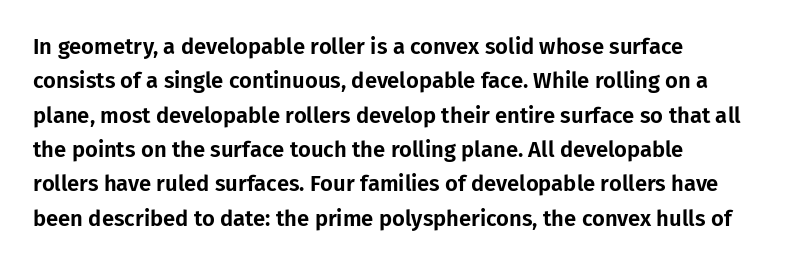
{"italic": "no", "underline": "no", "align": "left", "line_spacing": "normal", "line_spacing_ratio": 1.56, "letter_spacing": "normal", "letter_spacing_em": 0.0, "glyph_px": 22}
